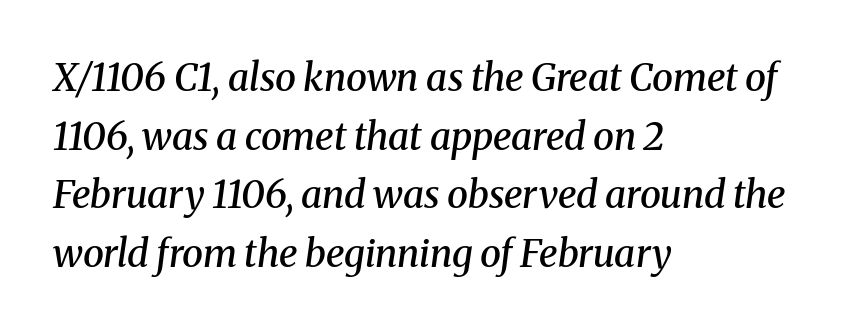
{"serif": "yes", "italic": "yes", "lean": "right", "slant_degrees": 8, "bold": "semi", "weight": "semibold", "width": "normal", "stroke_contrast": "medium", "x_height": "medium", "monospaced": "no", "underline": "no", "align": "left", "line_spacing": "normal", "line_spacing_ratio": 1.54, "letter_spacing": "normal", "letter_spacing_em": 0.0, "glyph_px": 38}
